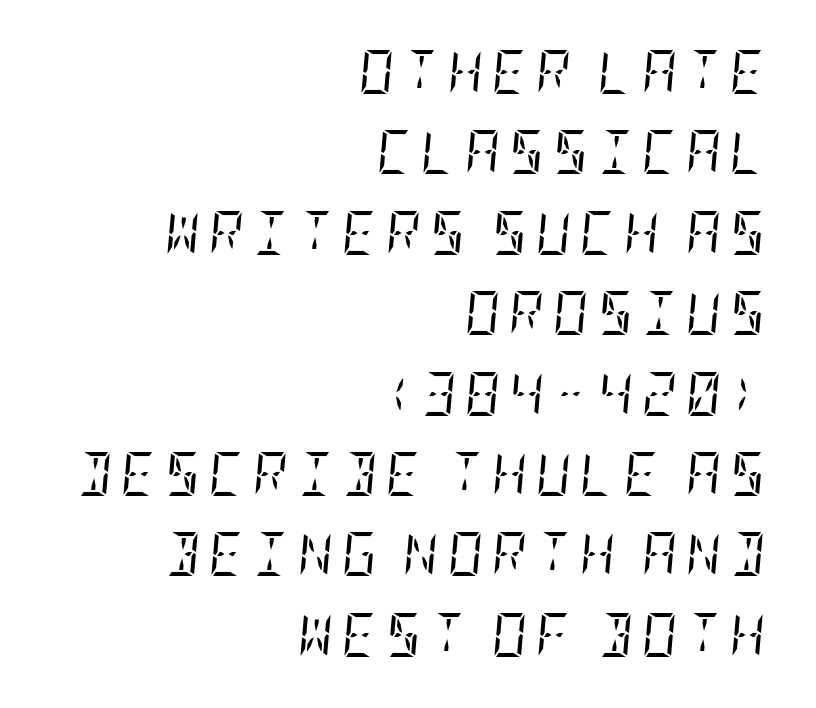
A quiet, ordinary-to-light weight characterises the typeface. An italicized treatment has been applied to the whole sample. I'd call this a serif setting — the letters wear small feet. In terms of letterspacing, this is a distinctly airy, spread setting.
